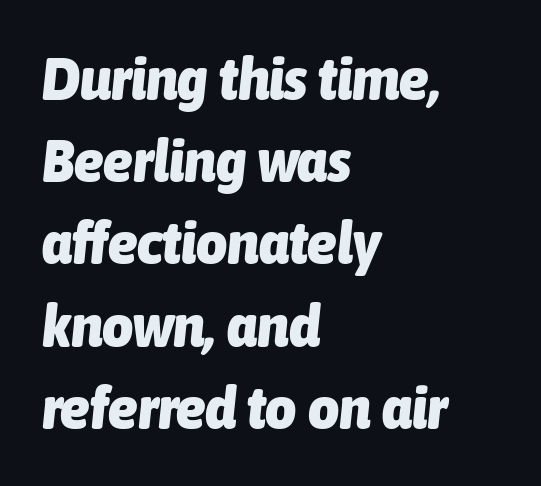
Would a proofreader flag this as italicized? Yes. The leading is moderate, giving the passage an even texture. The space beneath each line is pristine and unruled. Think of a printed novel: that variable character pitch is what you see here. As a designer I'd log this as weight 700, bold.
